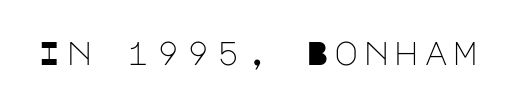
Q: Is the text bold? A: No.
Q: Is the text italic (slanted)? A: No, it is upright.
Q: Is the typeface a serif or a sans-serif typeface? A: Sans-serif.
Q: Is the text underlined? A: No.
Q: Width (condensed, normal, or wide)? A: Normal.
Q: Stroke contrast? A: Low.
Q: x-height? A: Large.
